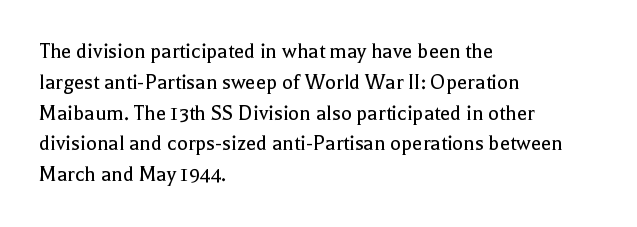
Descenders are the only things crossing below the line. The font sits on the lighter half of the weight spectrum, regular included. Does the copy run flush right? No — it runs flush left. Vertically, the passage feels balanced, rows spaced as you'd expect.
